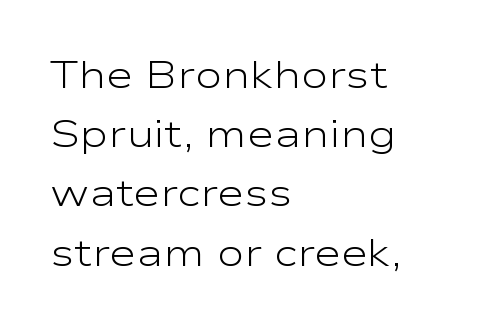
Layout note: lines flush left. Looks like regular typesetting: each glyph gets only the width it needs. Nobody drew a line under any word here. The passage shown is not bold in any degree.
